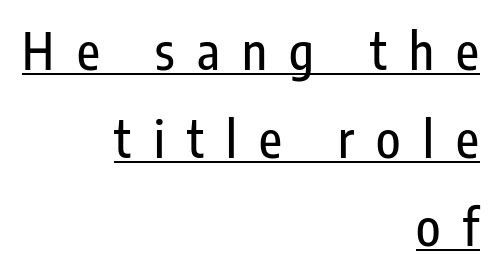
The image shows 50 px condensed sans-serif type, upright; set right-aligned, line spacing 1.76x, unusually wide letter spacing (+0.45 em), underlined; low stroke contrast and a medium x-height.
